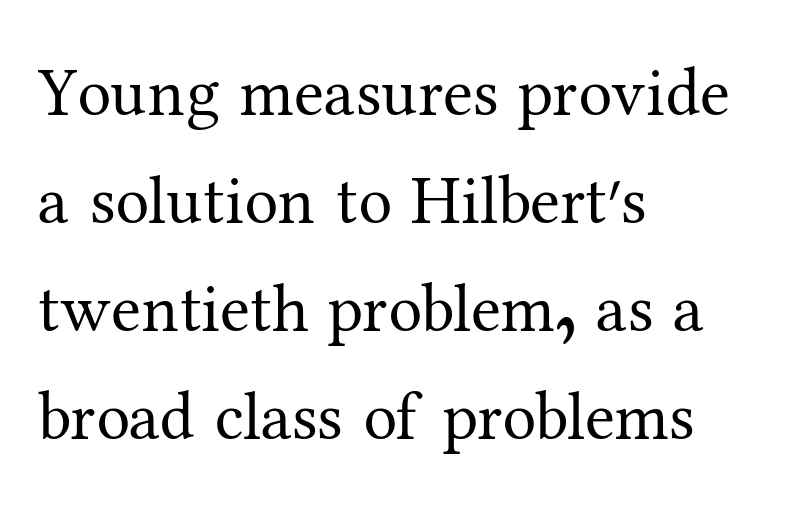
The image shows 68 px regular-weight serif type, upright; set left-aligned, normal line spacing (1.59x), normal letter spacing, not underlined; medium stroke contrast and a medium x-height.
